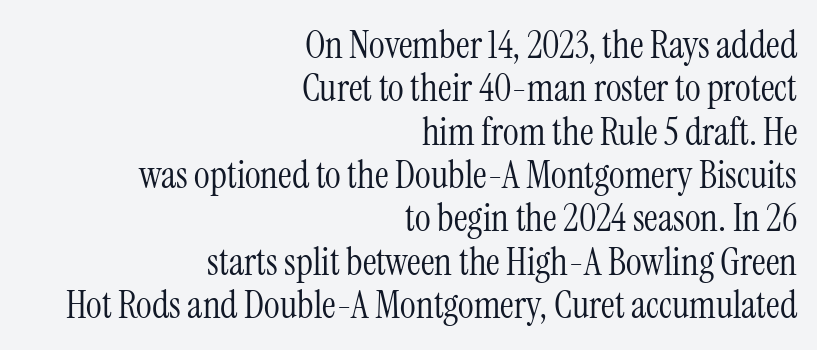
{"serif": "yes", "italic": "no", "bold": "no", "weight": "light", "width": "condensed", "stroke_contrast": "medium", "x_height": "medium", "monospaced": "no", "underline": "no", "align": "right", "line_spacing": "tight", "line_spacing_ratio": 1.14, "letter_spacing": "normal", "letter_spacing_em": 0.0, "glyph_px": 38}
